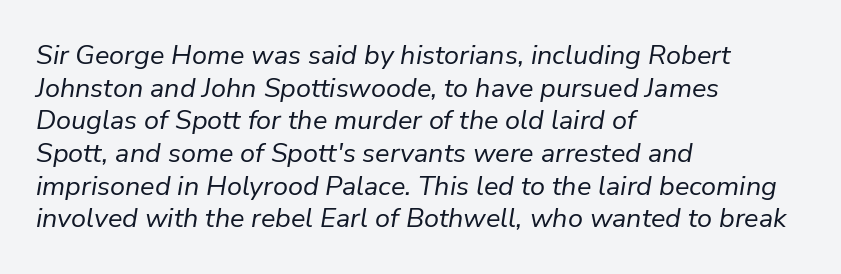
Q: Is the text bold? A: No.
Q: Is the text italic (slanted)? A: Yes, it leans right by about 9 degrees.
Q: Is the text underlined? A: No.
Q: How is the paragraph aligned? A: Left-aligned.
Q: Is the spacing between letters normal or unusually wide? A: Normal.
